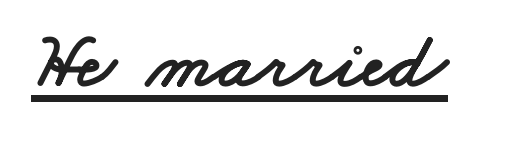
The image shows 79 px wide sans-serif type; set normal letter spacing, underlined; low stroke contrast and a small x-height.
